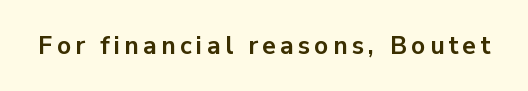
{"italic": "no", "bold": "yes", "underline": "no", "glyph_px": 25}
